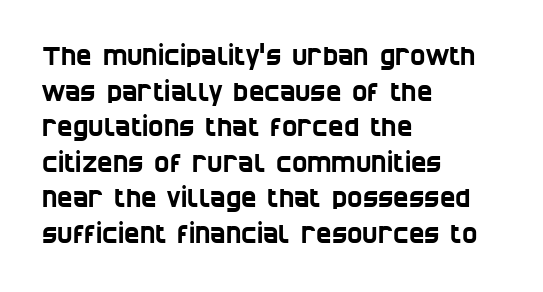
Q: Is the text underlined? A: No.
Q: How is the paragraph aligned? A: Left-aligned.
Q: Is the spacing between letters normal or unusually wide? A: Normal.
Q: Is the spacing between lines tight, normal or loose? A: Normal.
